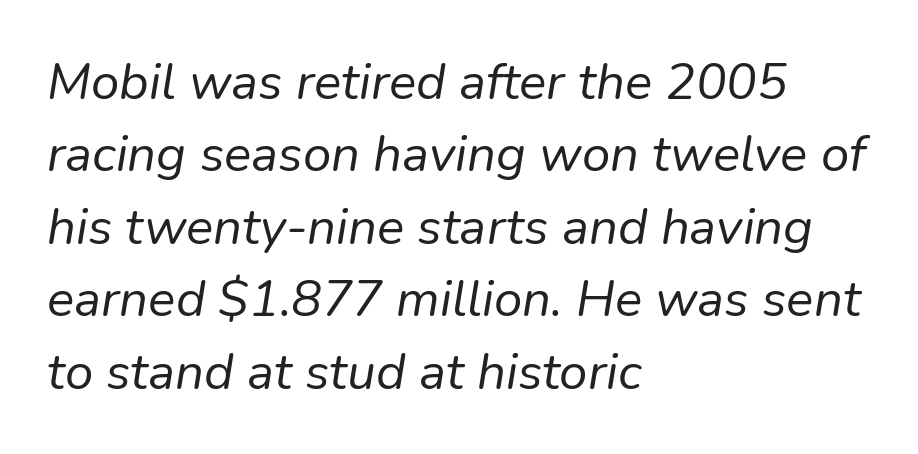
{"italic": "yes", "lean": "right", "slant_degrees": 9, "bold": "no", "weight": "regular", "width": "normal", "stroke_contrast": "low", "x_height": "medium", "monospaced": "no", "underline": "no", "align": "left", "line_spacing": "normal", "line_spacing_ratio": 1.42, "letter_spacing": "normal", "letter_spacing_em": 0.0, "glyph_px": 51}
